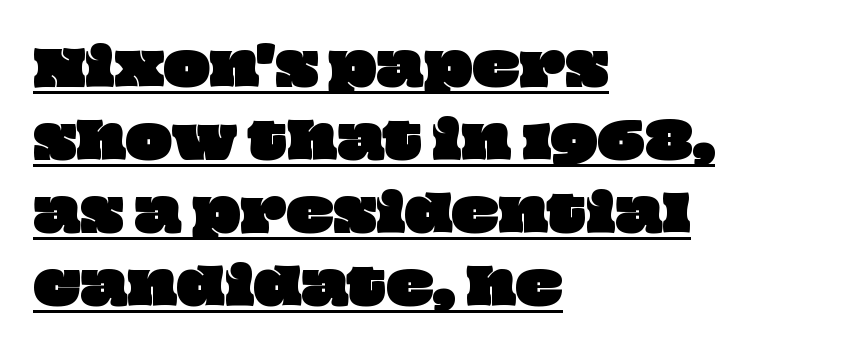
Q: Is the text underlined? A: Yes.
Q: How is the paragraph aligned? A: Left-aligned.
Q: Is the spacing between letters normal or unusually wide? A: Normal.
Q: Is the spacing between lines tight, normal or loose? A: Normal.
Q: Width (condensed, normal, or wide)? A: Wide.
Q: Stroke contrast? A: Low.
Q: x-height? A: Large.
Q: Monospaced? A: No.
